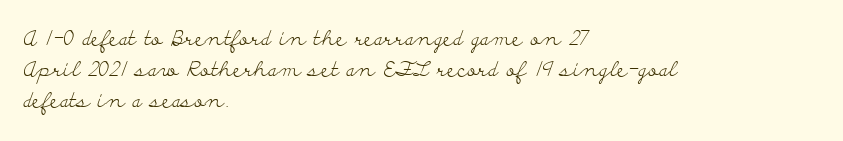
The image shows 21 px text type; set left-aligned, normal line spacing (1.48x), normal letter spacing, not underlined.
